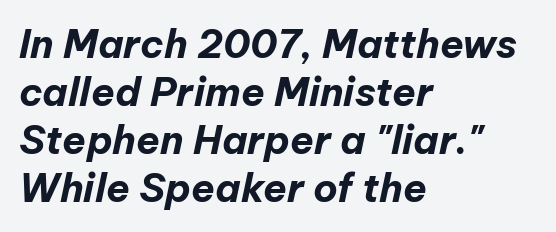
Nothing unusual about the tracking: characters are spaced as the font intends. The letters advance in unequal steps, a hallmark of proportional type. There's an unmistakable incline to the writing here. This rendering features lettering with no underline.
